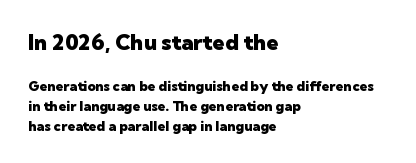
The image shows 22 px bold type, upright; set left-aligned, normal line spacing (1.42x), normal letter spacing, not underlined; the first (top) block is 1.57x larger.
